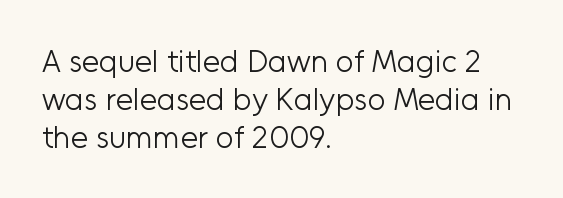
{"serif": "no", "italic": "no", "bold": "no", "weight": "light", "width": "normal", "stroke_contrast": "low", "x_height": "medium", "monospaced": "no", "underline": "no", "align": "left", "line_spacing_ratio": 1.22, "letter_spacing": "normal", "letter_spacing_em": 0.0, "glyph_px": 31}
